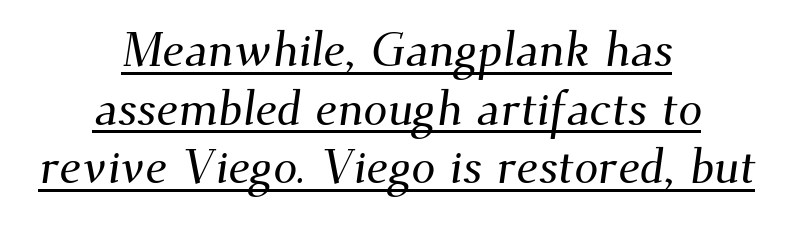
The image shows 48 px serif type; set centered, line spacing 1.22x, normal letter spacing, underlined; medium stroke contrast and a small x-height.
